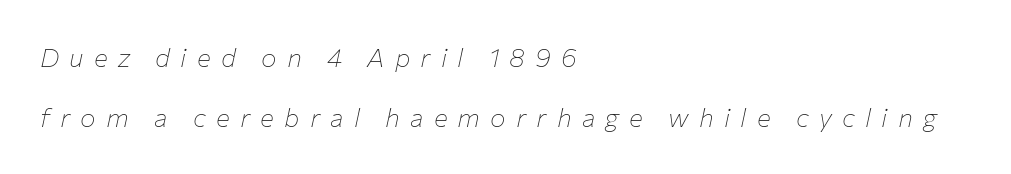
Summary of weight: not heavy and not bold. Observe the wide spacing: letters keep a clear distance from each other. The line-height multiplier appears high, well above default. Honestly, there is no underline to notice here at all. The lettering tilts uniformly, giving the passage an italic look.
